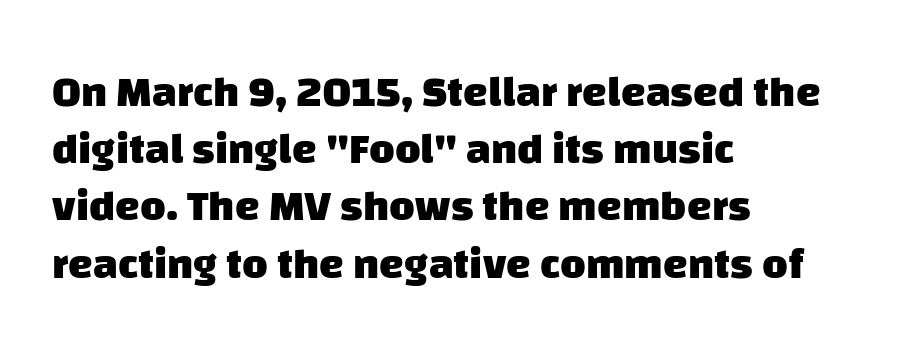
Vertical spacing — default. Rule under the text: the space is simply empty. The font family rendered here belongs to the sans-serif group. Horizontally, the lines are justified to the leading edge only. Summary of weight: heavy, a full bold.
